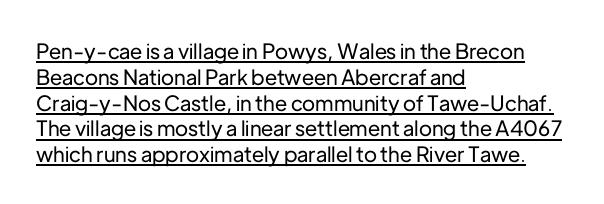
Unlike italic type, these characters show no tilt at all. Descenders here cross a horizontal rule under the line. This rendering uses left alignment, leaving the right contour irregular. The tracking reads as untouched default to a designer's eye.
